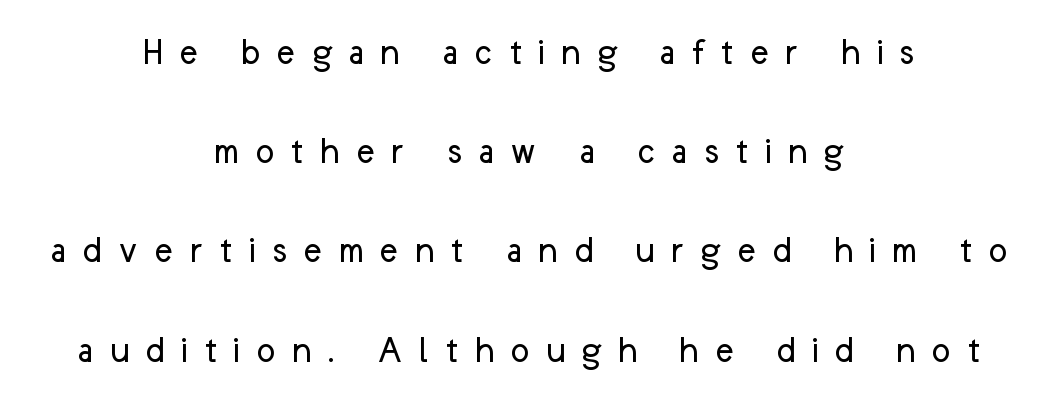
These lines stand farther apart than default settings would place them. Tracking value appears strongly positive — letters spread wide. I'd call this a sans setting — the letters go barefoot. Heaviness? Minimal to ordinary, like unemphasized prose. The lines in this sample share a center point and differ in where they start and stop.
